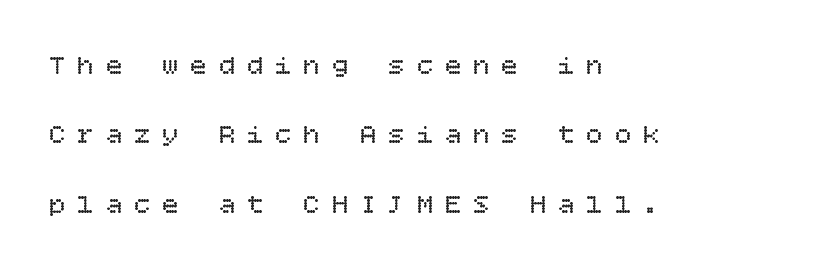
The strokes carry an ordinary text weight at most. In terms of letterspacing, this is a distinctly airy, spread setting. Short and long lines alike share a common starting point at left. This sample trades compactness for vertical openness between lines. Only glyphs here, with clear space below each row.
